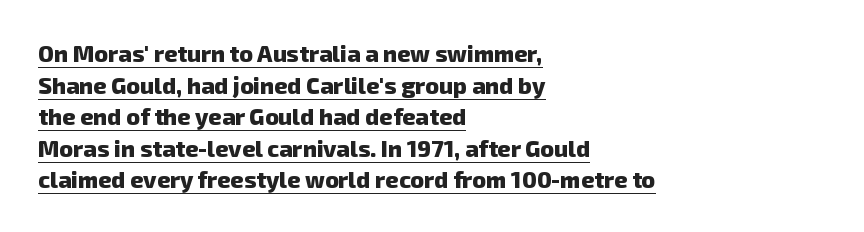
Does a line run under the words? Yes, clearly. In terms of leading, this rendering sits right in the middle. Between one letter and the next there's only the usual sliver of space. Which margin do the lines hug? The left one — the right edge is uneven. The glyphs have the mass of a bold cut.
